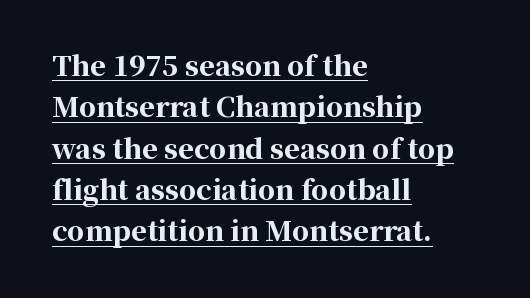
{"italic": "no", "bold": "yes", "underline": "yes", "align": "left", "line_spacing": "normal", "line_spacing_ratio": 1.53, "letter_spacing": "normal", "letter_spacing_em": 0.0, "glyph_px": 27}
